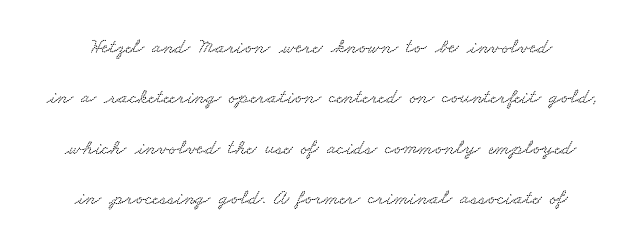
The passage shown is not underscored anywhere. Airy leading. The passage shown has conventional tracking throughout.
